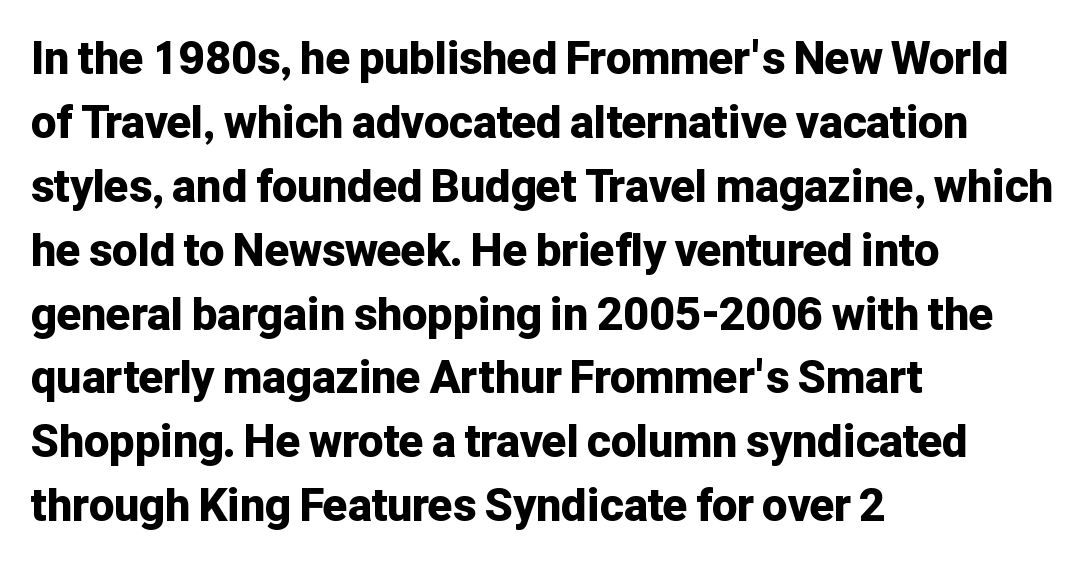
{"serif": "no", "italic": "no", "bold": "yes", "weight": "bold", "width": "normal", "stroke_contrast": "low", "x_height": "medium", "monospaced": "no", "underline": "no", "align": "left", "line_spacing": "normal", "line_spacing_ratio": 1.42, "letter_spacing": "normal", "letter_spacing_em": 0.0, "glyph_px": 45}
